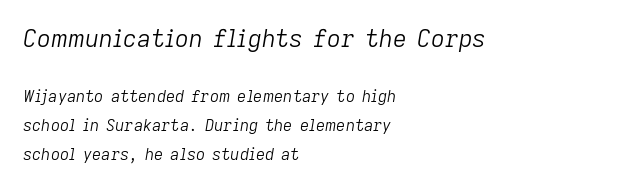
{"italic": "yes", "lean": "right", "slant_degrees": 9, "bold": "no", "underline": "no", "align": "left", "line_spacing_ratio": 1.81, "letter_spacing": "normal", "letter_spacing_em": 0.0, "larger_block": "first", "size_ratio": 1.5, "glyph_px": 24}
